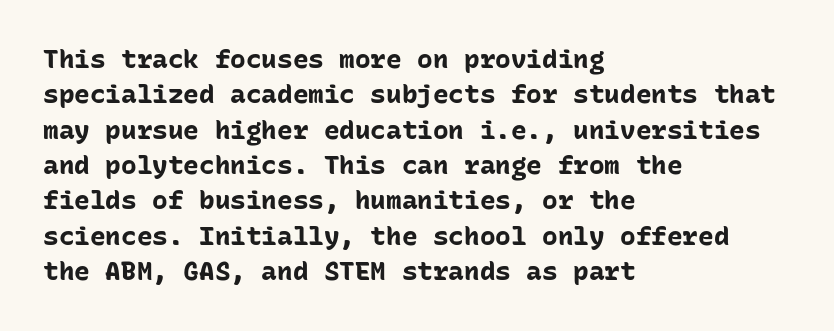
Normally led — the rows are evenly, conventionally spaced. A roman cut, with each character standing at attention. The gaps between neighbouring characters are ordinary and unremarkable. The words here are not underlined. Left-aligned paragraph, ragged on the right. The typesetting leans heavy: a genuine bold.
